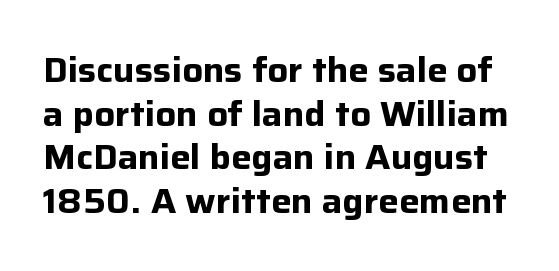
{"serif": "no", "italic": "no", "bold": "yes", "weight": "bold", "width": "normal", "stroke_contrast": "low", "x_height": "medium", "monospaced": "no", "underline": "no", "line_spacing": "normal", "line_spacing_ratio": 1.28, "letter_spacing": "normal", "letter_spacing_em": 0.0, "glyph_px": 34}
